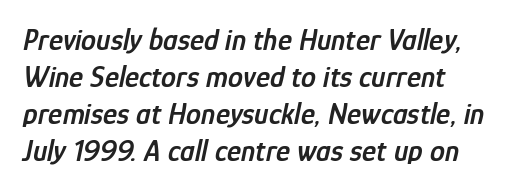
{"italic": "yes", "lean": "right", "slant_degrees": 12, "bold": "semi", "weight": "semibold", "width": "condensed", "stroke_contrast": "low", "x_height": "medium", "monospaced": "no", "underline": "no", "align": "left", "line_spacing_ratio": 1.23, "letter_spacing": "normal", "letter_spacing_em": 0.0, "glyph_px": 30}
